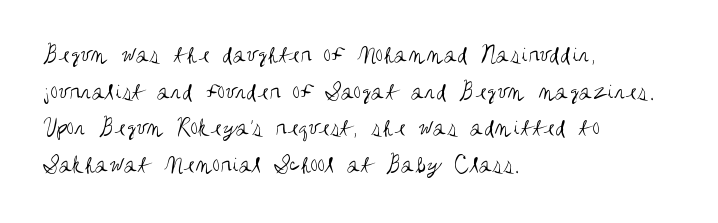
Q: Is the text bold? A: No.
Q: Is the text underlined? A: No.
Q: How is the paragraph aligned? A: Left-aligned.
Q: Is the spacing between letters normal or unusually wide? A: Normal.
Q: Is the spacing between lines tight, normal or loose? A: Normal.
